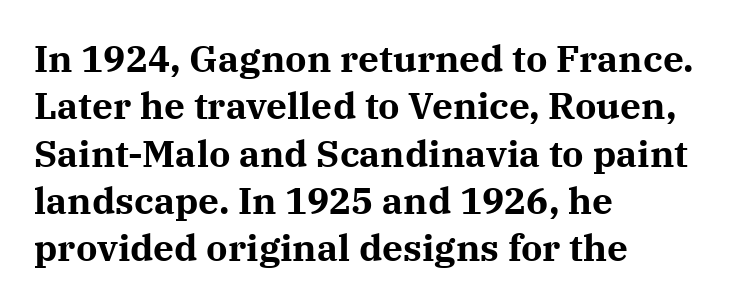
{"serif": "yes", "italic": "no", "bold": "yes", "weight": "bold", "width": "normal", "stroke_contrast": "medium", "x_height": "medium", "monospaced": "no", "underline": "no", "align": "left", "line_spacing": "normal", "line_spacing_ratio": 1.28, "letter_spacing": "normal", "letter_spacing_em": 0.0, "glyph_px": 37}
